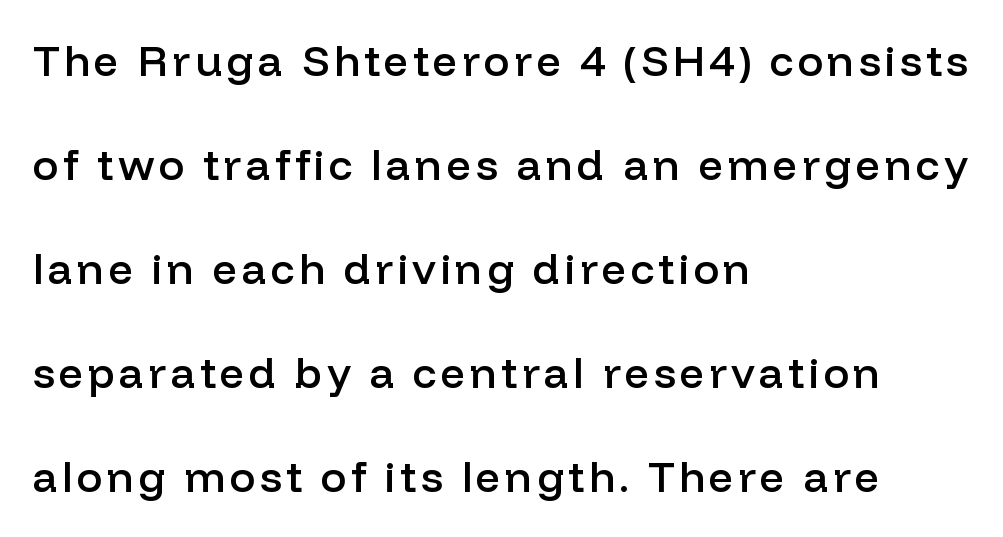
Unlike a traditional serif, this face leaves its strokes unadorned. A student would call this left alignment; a typographer would say flush left, rag right. Nope, not italic — everything's standing straight. Compared with an ordinary text face, these strokes are moderately heavier — a semibold.
